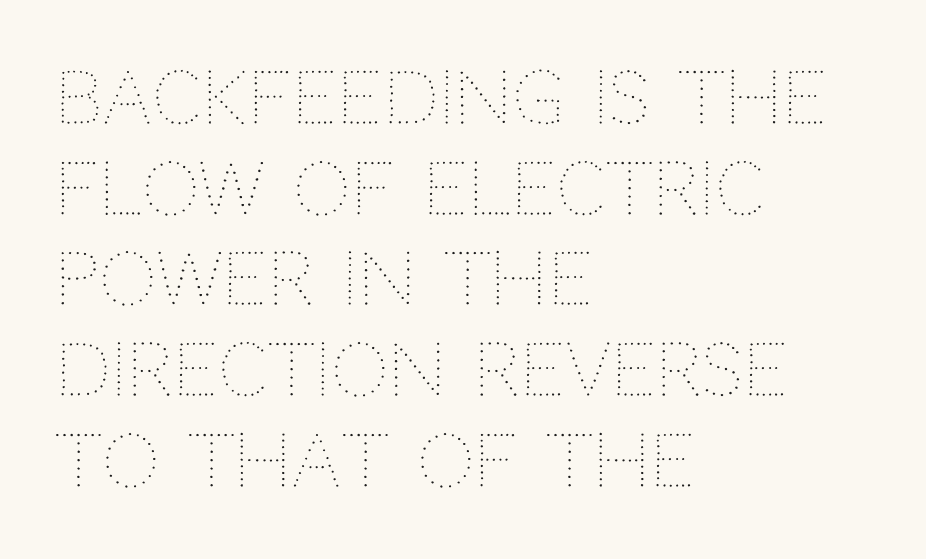
{"italic": "no", "bold": "no", "weight": "thin", "width": "normal", "stroke_contrast": "medium", "x_height": "large", "monospaced": "no", "underline": "no", "align": "left", "line_spacing": "normal", "line_spacing_ratio": 1.26, "letter_spacing": "normal", "letter_spacing_em": 0.0, "glyph_px": 72}
